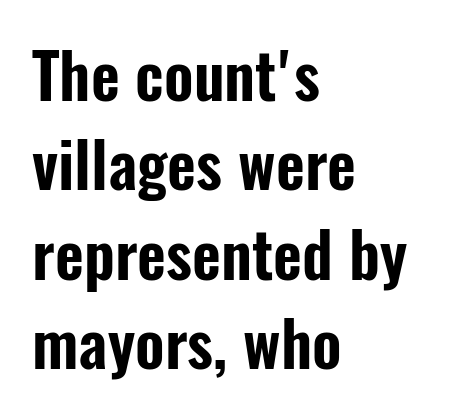
The image shows 63 px condensed sans-serif type, upright; set left-aligned, normal line spacing (1.42x), normal letter spacing, not underlined; low stroke contrast and a medium x-height.
